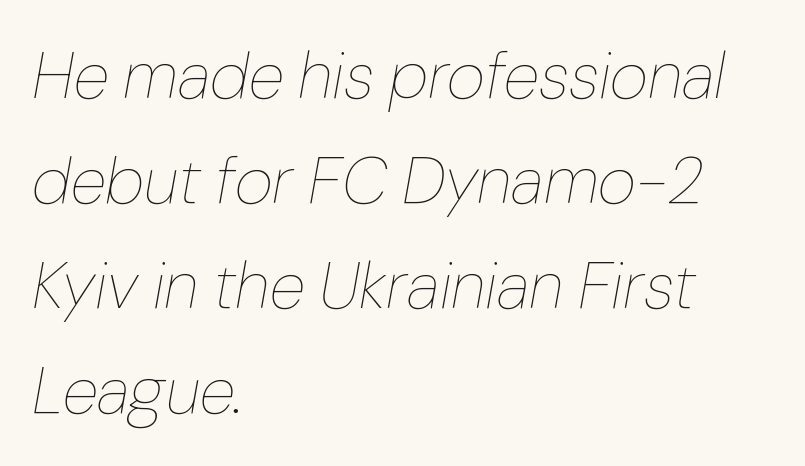
{"italic": "yes", "lean": "right", "slant_degrees": 10, "bold": "no", "weight": "thin", "width": "normal", "stroke_contrast": "low", "x_height": "medium", "monospaced": "no", "underline": "no", "align": "left", "line_spacing": "normal", "line_spacing_ratio": 1.59, "letter_spacing": "normal", "letter_spacing_em": 0.0, "glyph_px": 66}
